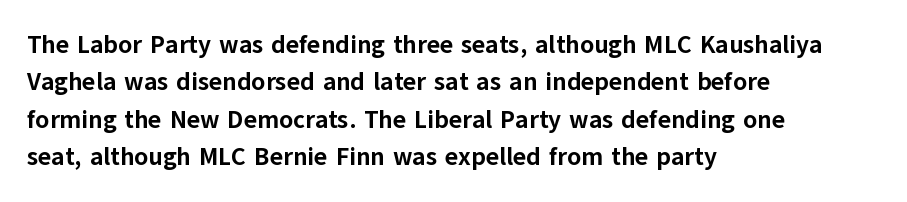
Q: Is the text bold? A: Yes.
Q: Is the text italic (slanted)? A: No, it is upright.
Q: Is the text underlined? A: No.
Q: How is the paragraph aligned? A: Left-aligned.
Q: Is the spacing between letters normal or unusually wide? A: Normal.
Q: Is the spacing between lines tight, normal or loose? A: Normal.
